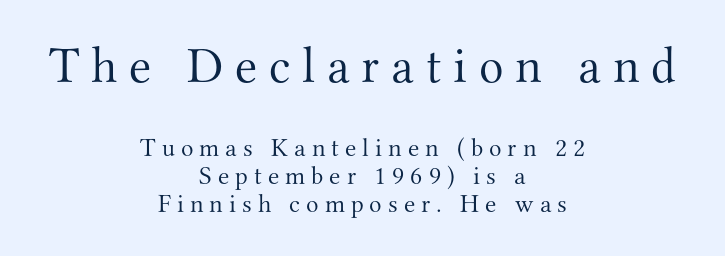
Q: Is the text bold? A: No.
Q: Is the text italic (slanted)? A: No, it is upright.
Q: Is the typeface a serif or a sans-serif typeface? A: Serif.
Q: Is the text underlined? A: No.
Q: How is the paragraph aligned? A: Centered.
Q: Is the spacing between letters normal or unusually wide? A: Unusually wide.
Q: Is the spacing between lines tight, normal or loose? A: Tight.
Q: Which block of text is set in a larger size, the first (top) or the second (bottom)? A: The first (top) one.
Q: Width (condensed, normal, or wide)? A: Normal.
Q: Stroke contrast? A: Medium.
Q: x-height? A: Small.
Q: Monospaced? A: No.
